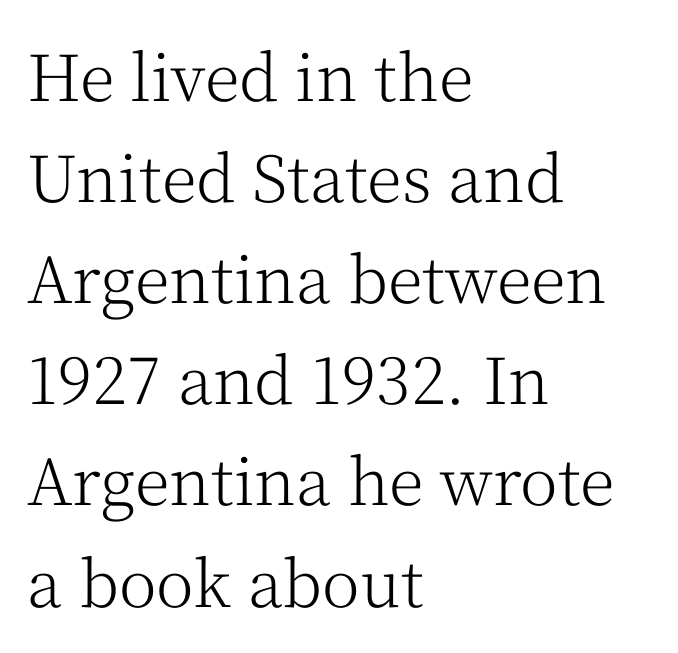
The image shows 64 px light serif type, upright; set left-aligned, normal line spacing (1.58x), normal letter spacing, not underlined; medium stroke contrast and a medium x-height.
